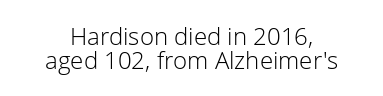
Q: Is the text bold? A: No.
Q: Is the text italic (slanted)? A: No, it is upright.
Q: Is the text underlined? A: No.
Q: How is the paragraph aligned? A: Centered.
Q: Is the spacing between letters normal or unusually wide? A: Normal.
Q: Is the spacing between lines tight, normal or loose? A: Tight.
